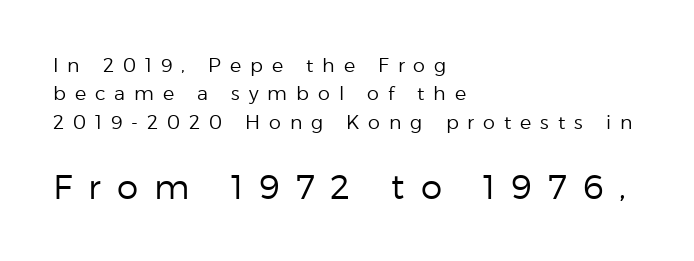
{"serif": "no", "italic": "no", "bold": "no", "weight": "regular", "width": "normal", "stroke_contrast": "low", "x_height": "medium", "monospaced": "no", "underline": "no", "align": "left", "line_spacing": "normal", "line_spacing_ratio": 1.5, "letter_spacing": "wide", "letter_spacing_em": 0.47, "larger_block": "second", "size_ratio": 1.79, "glyph_px": 34}
